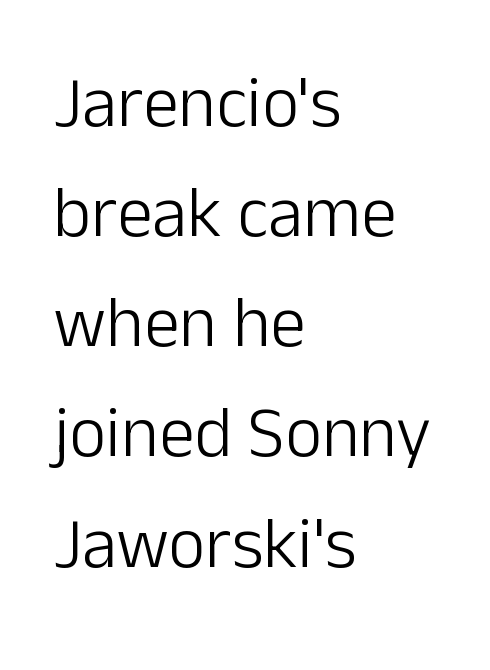
The image shows 72 px light sans-serif type, upright; set left-aligned, normal line spacing (1.53x), normal letter spacing, not underlined; low stroke contrast and a medium x-height.
